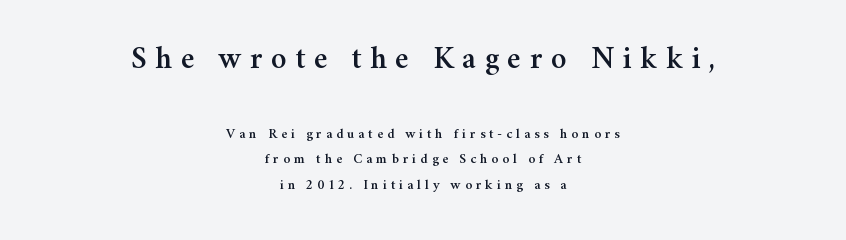
The image shows 31 px serif type, upright; set centered, line spacing 1.83x, unusually wide letter spacing (+0.28 em), not underlined; the first (top) block is 2.21x larger; medium stroke contrast and a medium x-height.
